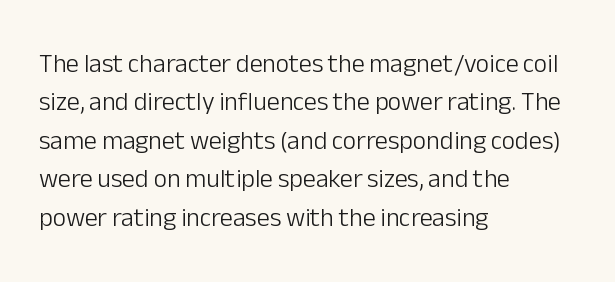
The image shows 26 px text type, upright; set left-aligned, normal line spacing (1.48x), normal letter spacing, not underlined.
